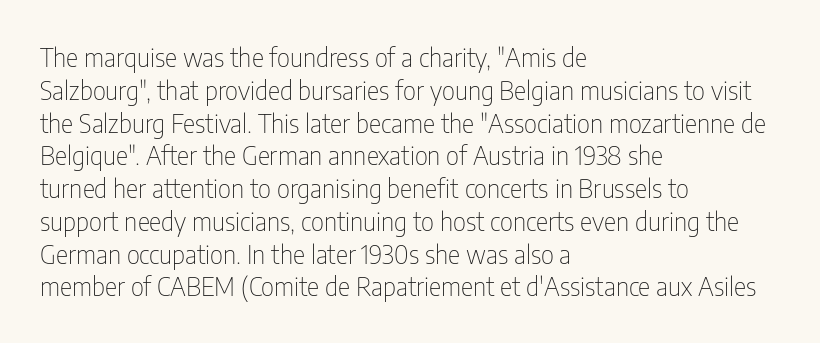
Q: Is the text bold? A: No.
Q: Is the text italic (slanted)? A: No, it is upright.
Q: Is the text underlined? A: No.
Q: How is the paragraph aligned? A: Left-aligned.
Q: Is the spacing between letters normal or unusually wide? A: Normal.
Q: Is the spacing between lines tight, normal or loose? A: Normal.
